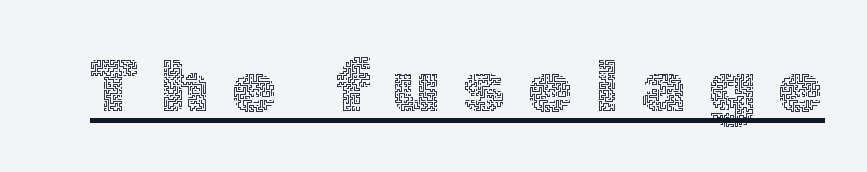
The image shows 72 px thin type, upright; set unusually wide letter spacing (+0.31 em), underlined; a medium x-height.
